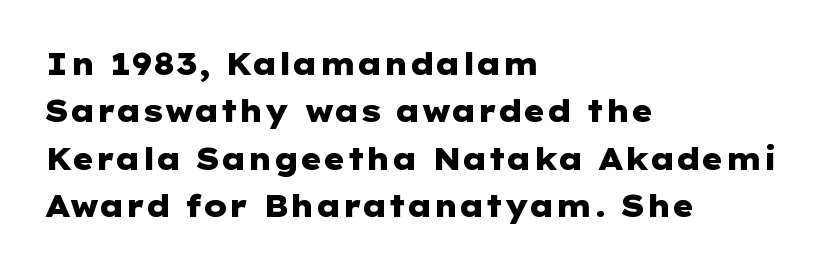
Q: Is the text bold? A: Yes.
Q: Is the text italic (slanted)? A: No, it is upright.
Q: Is the typeface a serif or a sans-serif typeface? A: Sans-serif.
Q: Is the text underlined? A: No.
Q: How is the paragraph aligned? A: Left-aligned.
Q: Is the spacing between letters normal or unusually wide? A: Normal.
Q: Is the spacing between lines tight, normal or loose? A: Normal.
Q: Width (condensed, normal, or wide)? A: Wide.
Q: Stroke contrast? A: Low.
Q: x-height? A: Medium.
